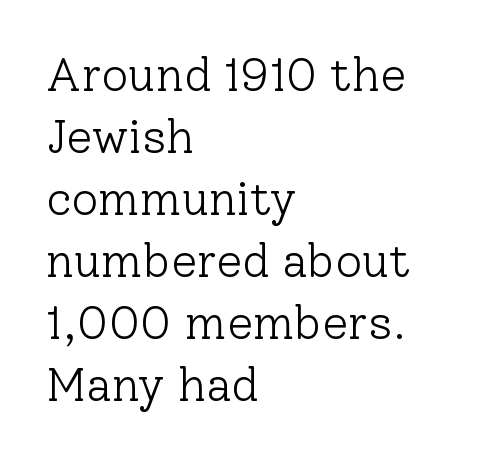
Is there much room between lines? A standard amount, neither cramped nor airy. Is this a fixed-width face? No — the glyphs have proportional, varying widths. Vertical strokes here are truly vertical. Visually the block forms a straight wall on the left and a jagged coastline on the right. A serif font was chosen for this passage.
